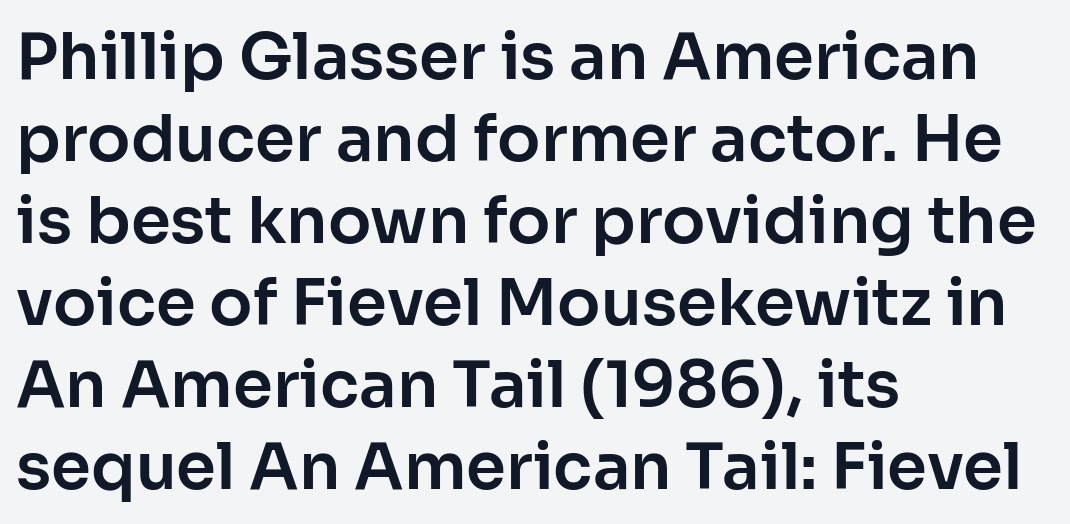
Tracking here is standard; glyphs follow each other at the usual distance. Whoever set this chose a conventional vertical rhythm. Is this a fixed-width face? No — the glyphs have proportional, varying widths. Descender tails drop into unmarked territory. This is roman type, the default non-slanted kind. These lines stack with their left ends in a neat column.
